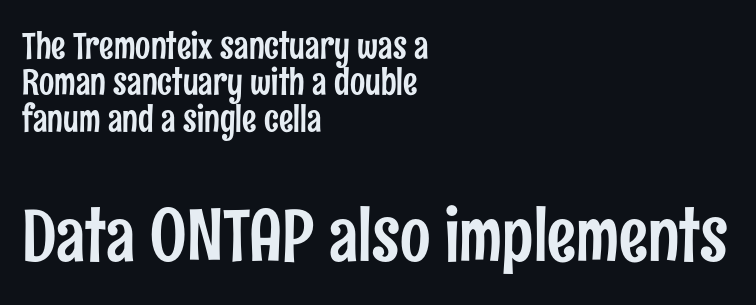
The image shows 72 px condensed sans-serif type, upright; set left-aligned, tight line spacing (1.01x), normal letter spacing, not underlined; the second (bottom) block is 2.0x larger; low stroke contrast and a medium x-height.
